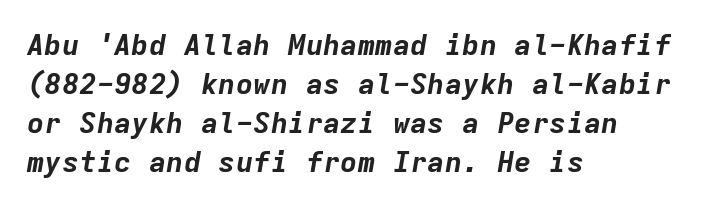
Q: Is the text bold? A: Yes.
Q: Is the text italic (slanted)? A: Yes, it leans right by about 9 degrees.
Q: Is the text underlined? A: No.
Q: How is the paragraph aligned? A: Left-aligned.
Q: Is the spacing between letters normal or unusually wide? A: Normal.
Q: Is the spacing between lines tight, normal or loose? A: Normal.
Q: Width (condensed, normal, or wide)? A: Normal.
Q: Stroke contrast? A: Low.
Q: x-height? A: Medium.
Q: Monospaced? A: Yes.
